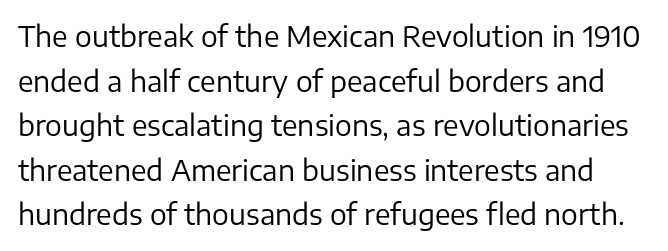
The image shows 28 px regular-weight sans-serif type, upright; set normal line spacing (1.59x), normal letter spacing, not underlined; low stroke contrast and a medium x-height.
